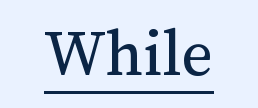
Ascenders rise straight up at ninety degrees. The rendered words wear a rule along their underside. Is the type heavy? It reads as light-to-regular instead. Think of a printed novel: that variable character pitch is what you see here. Honestly, the letter spacing is just normal — you wouldn't notice it.
